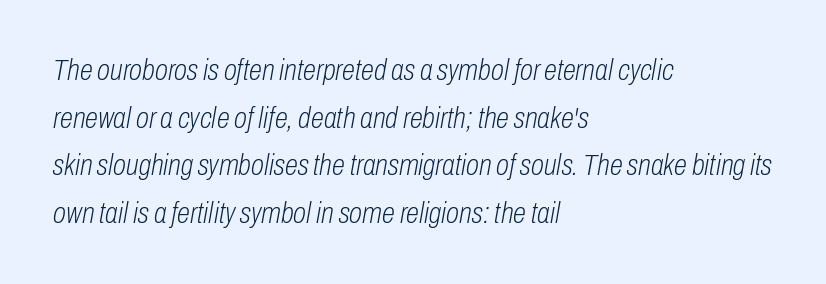
Looks like regular typesetting: each glyph gets only the width it needs. Every row of glyphs begins at an identical x-position on the left. A quiet, ordinary-to-light weight characterises the typeface. Students, observe: this is what conventionally led text looks like. It's the slanting kind of type. This rendering features lettering with no underline.
